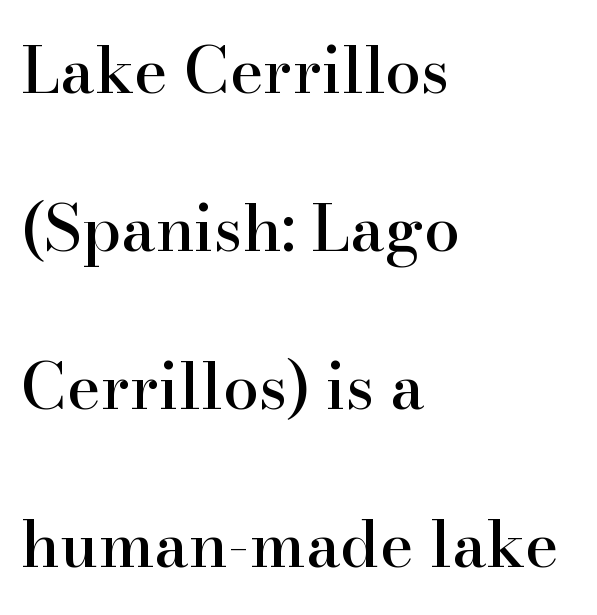
{"serif": "yes", "italic": "no", "width": "normal", "stroke_contrast": "high", "x_height": "small", "monospaced": "no", "underline": "no", "align": "left", "line_spacing": "loose", "line_spacing_ratio": 2.47, "letter_spacing": "normal", "letter_spacing_em": 0.0, "glyph_px": 64}
